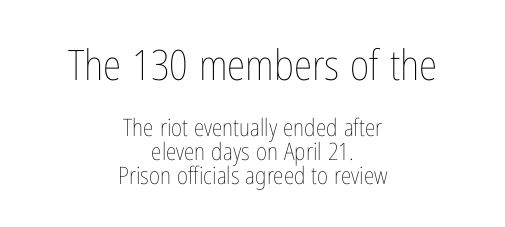
Q: Is the text bold? A: No.
Q: Is the text italic (slanted)? A: No, it is upright.
Q: Is the text underlined? A: No.
Q: How is the paragraph aligned? A: Centered.
Q: Is the spacing between letters normal or unusually wide? A: Normal.
Q: Is the spacing between lines tight, normal or loose? A: Tight.
Q: Which block of text is set in a larger size, the first (top) or the second (bottom)? A: The first (top) one.
Q: Width (condensed, normal, or wide)? A: Condensed.
Q: Stroke contrast? A: Low.
Q: x-height? A: Medium.
Q: Monospaced? A: No.
